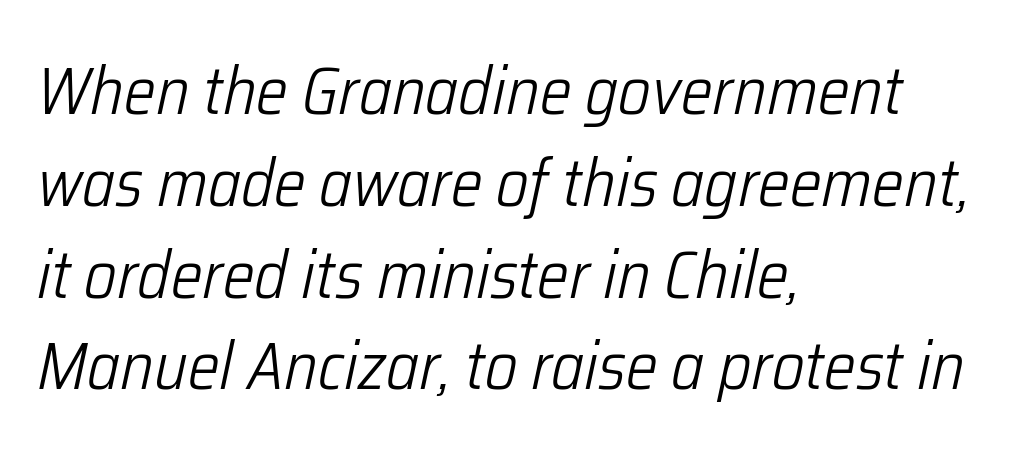
{"italic": "yes", "lean": "right", "slant_degrees": 12, "bold": "no", "weight": "light", "width": "condensed", "stroke_contrast": "low", "x_height": "medium", "monospaced": "no", "underline": "no", "align": "left", "line_spacing": "normal", "line_spacing_ratio": 1.37, "letter_spacing": "normal", "letter_spacing_em": 0.0, "glyph_px": 67}
